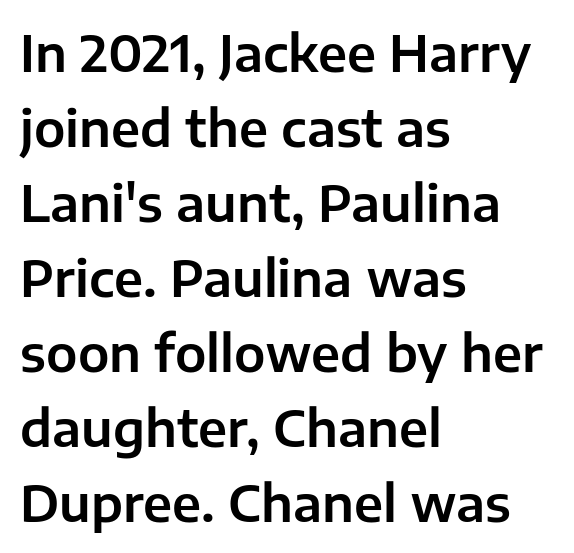
The paragraph has a hard left edge and a soft right edge. These lines are composed in type without serifs. Inter-character spacing is left at the font's built-in metrics. Descenders hang freely into open space.
